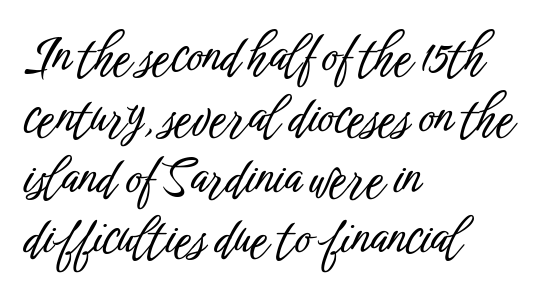
The image shows 49 px condensed sans-serif type; set left-aligned, line spacing 1.24x, normal letter spacing, not underlined; low stroke contrast and a medium x-height.
